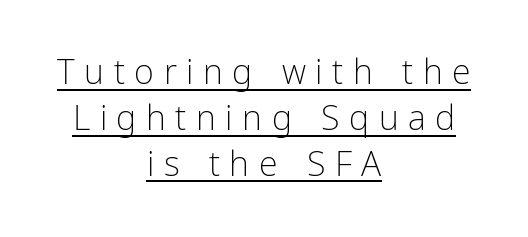
The image shows 34 px light, condensed sans-serif type, upright; set centered, normal line spacing (1.35x), unusually wide letter spacing (+0.28 em), underlined; low stroke contrast and a medium x-height.
